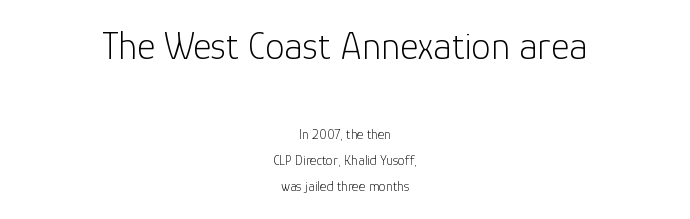
Ascenders rise straight up at ninety degrees. Spacing verdict: proportional, widths tailored to each character. Centered paragraph, ragged on both sides. No letter is thick-stroked: the sample isn't bold. The glyphs are unaccompanied by any horizontal stroke below them. The letters carry no serifs — their stems end cleanly without finishing strokes.
